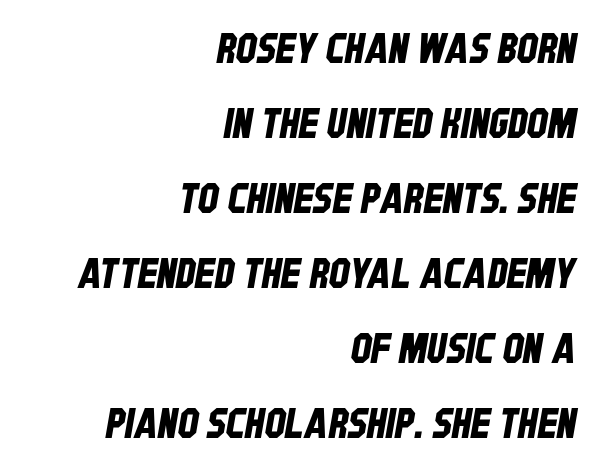
The compositor pushed each line to the right boundary. Here the designer chose a conventional face with non-uniform glyph widths. Decoration check: the copy has no underline. Serifs: no, the terminals of the letterforms are clean. Does extra space separate the letters? No, they use regular spacing.
